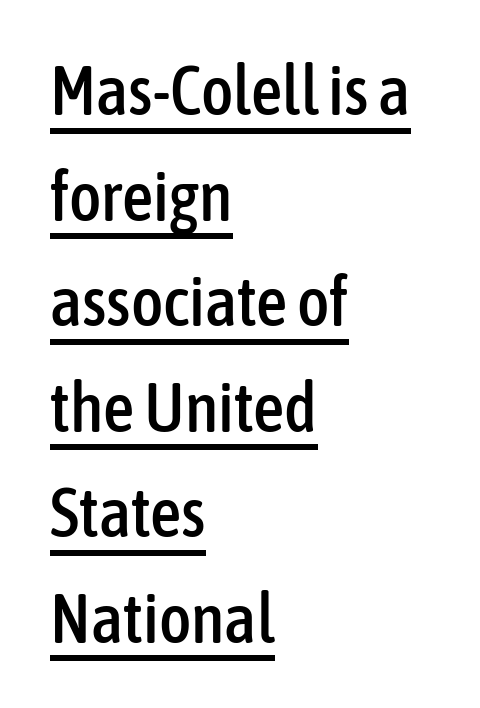
Glyph-to-glyph distance matches everyday printed text. Quick note: not italic, upright. The ragged edge is on the right, which tells us the setting is flush left. Looks like regular typesetting: each glyph gets only the width it needs.
